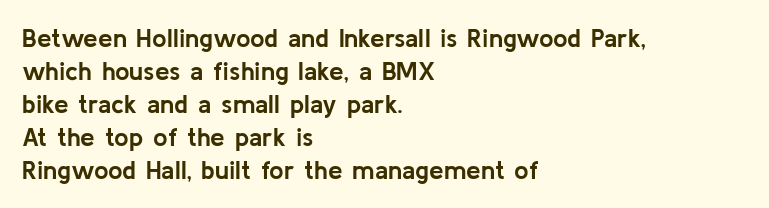
Q: Is the text bold? A: Yes.
Q: Is the text italic (slanted)? A: No, it is upright.
Q: Is the text underlined? A: No.
Q: How is the paragraph aligned? A: Left-aligned.
Q: Is the spacing between letters normal or unusually wide? A: Normal.
Q: Is the spacing between lines tight, normal or loose? A: Normal.
